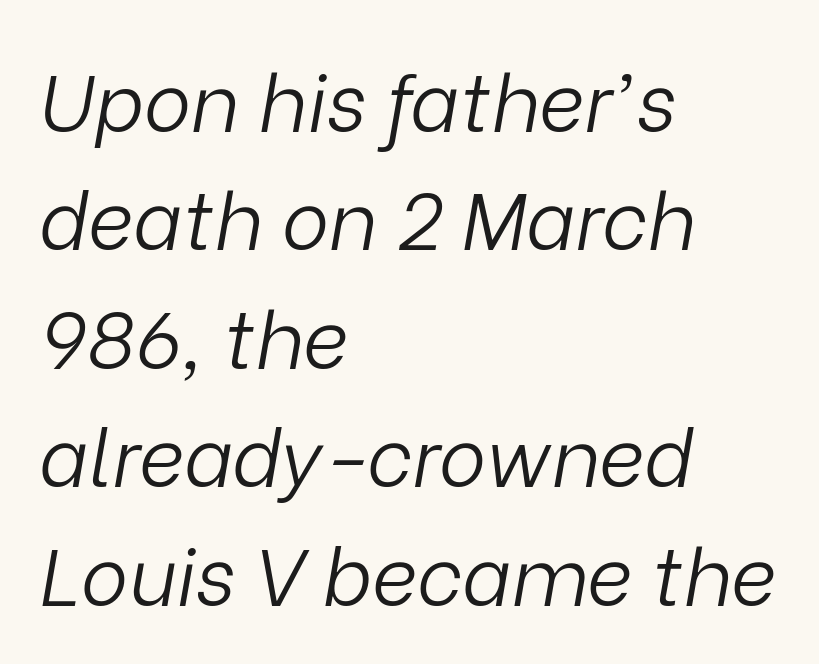
{"italic": "yes", "lean": "right", "slant_degrees": 9, "bold": "no", "weight": "light", "width": "normal", "stroke_contrast": "low", "x_height": "medium", "monospaced": "no", "underline": "no", "align": "left", "line_spacing": "normal", "line_spacing_ratio": 1.48, "letter_spacing": "normal", "letter_spacing_em": 0.0, "glyph_px": 80}
